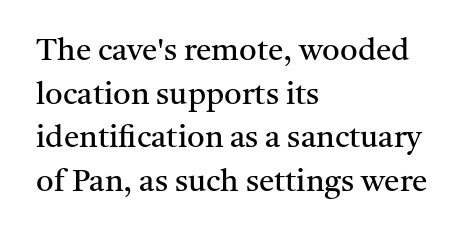
Look at the tracking — it's just the regular setting, nothing added. A typesetter would call this proportional, since set widths differ per character. Which margin do the lines hug? The left one — the right edge is uneven. Quick note: underline off. Posture: upright roman.
